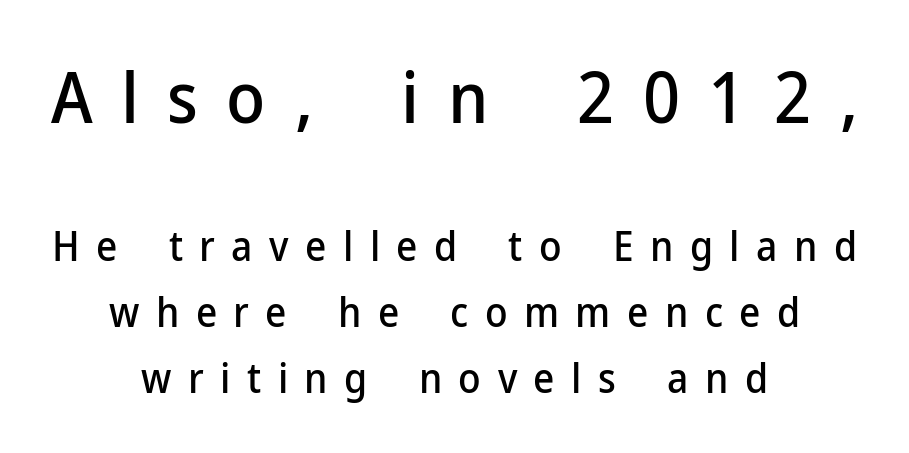
{"serif": "no", "italic": "no", "width": "normal", "stroke_contrast": "low", "x_height": "medium", "monospaced": "no", "underline": "no", "align": "center", "line_spacing": "normal", "line_spacing_ratio": 1.6, "letter_spacing": "wide", "letter_spacing_em": 0.4, "larger_block": "first", "size_ratio": 1.73, "glyph_px": 71}
